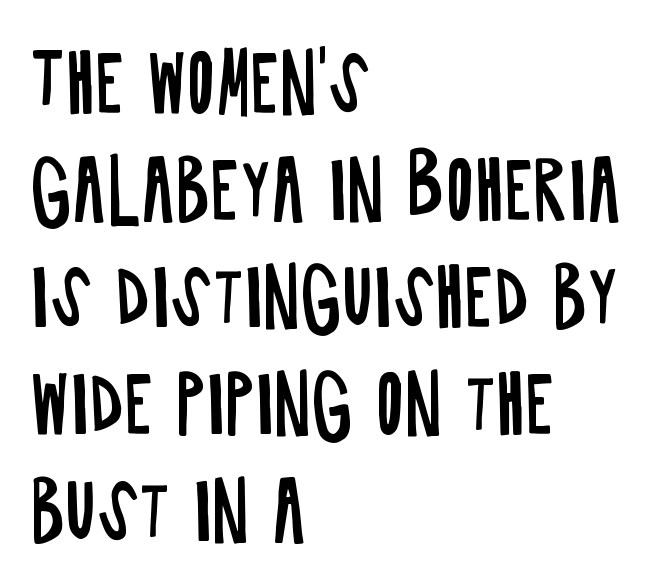
The image shows 77 px regular-weight, condensed sans-serif type, upright; set left-aligned, normal line spacing (1.39x), normal letter spacing, not underlined; low stroke contrast and a large x-height.
